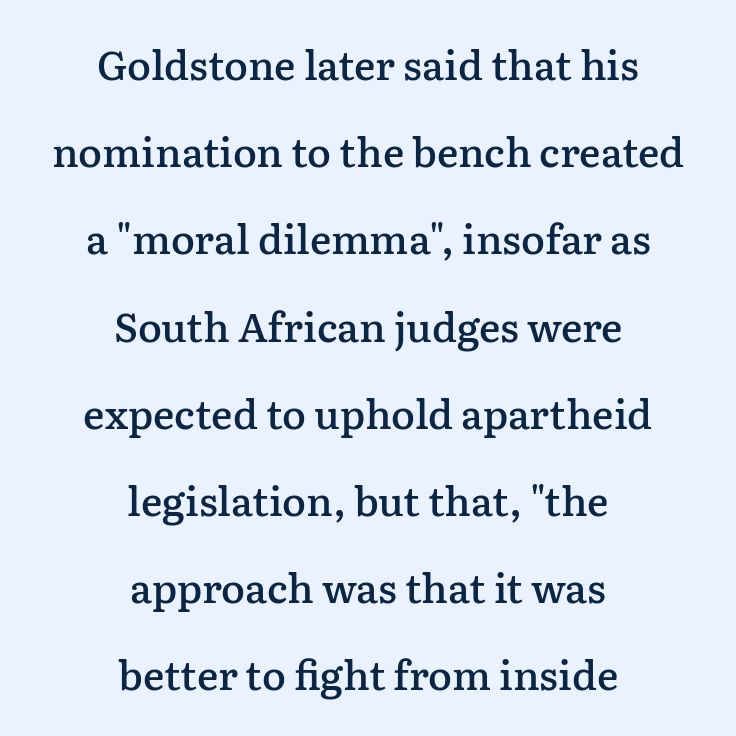
Q: Is the text bold? A: Semi-bold.
Q: Is the text italic (slanted)? A: No, it is upright.
Q: Is the typeface a serif or a sans-serif typeface? A: Serif.
Q: Is the text underlined? A: No.
Q: How is the paragraph aligned? A: Centered.
Q: Is the spacing between letters normal or unusually wide? A: Normal.
Q: Is the spacing between lines tight, normal or loose? A: Loose.
Q: Width (condensed, normal, or wide)? A: Normal.
Q: Stroke contrast? A: Low.
Q: x-height? A: Medium.
Q: Monospaced? A: No.
